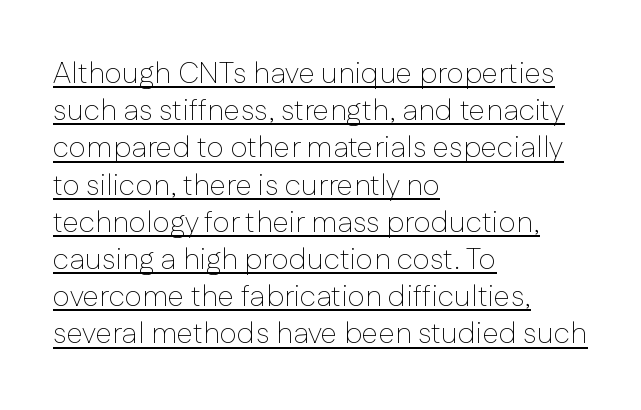
The passage shown is typed in a proportional face where columns would drift. Somebody hit Ctrl+U on this one — the words are underlined. This is not heavy type; no bold has been used. There is no visible air inserted between adjacent glyphs. The lettering holds an erect, upright posture throughout. The face used here is a sans, in the tradition of grotesques and geometrics.
